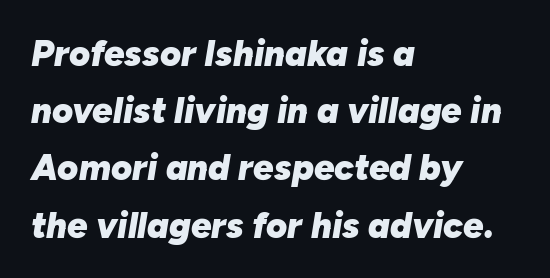
The image shows 36 px heavy type, italic (leaning right); set left-aligned, normal line spacing (1.59x), normal letter spacing, not underlined; low stroke contrast and a medium x-height.
